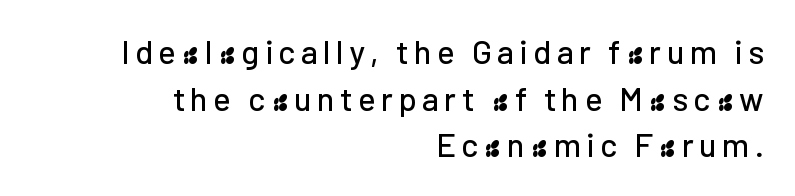
Q: Is the text italic (slanted)? A: No, it is upright.
Q: Is the typeface a serif or a sans-serif typeface? A: Sans-serif.
Q: Is the text underlined? A: No.
Q: How is the paragraph aligned? A: Right-aligned.
Q: Is the spacing between lines tight, normal or loose? A: Normal.
Q: Width (condensed, normal, or wide)? A: Normal.
Q: Stroke contrast? A: Low.
Q: x-height? A: Medium.
Q: Monospaced? A: No.
